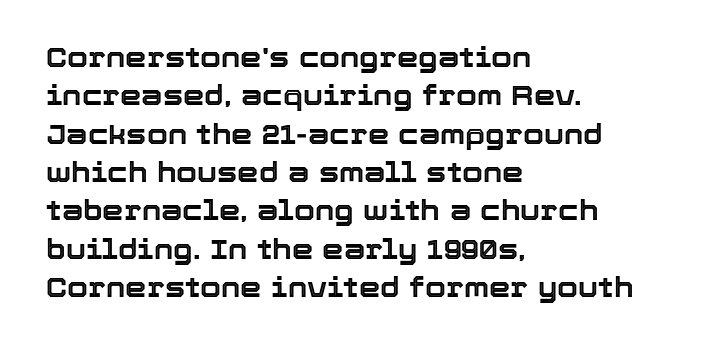
Compared with typical paragraphs, the rows here are spaced about the same. Posture: straight, roman, zero tilt. Inter-character spacing is left at the font's built-in metrics. The space beneath each line is pristine and unruled. The compositor pushed each line to the left boundary.
